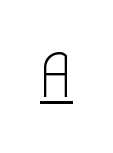
Q: Is the text bold? A: No.
Q: Is the text italic (slanted)? A: No, it is upright.
Q: Is the typeface a serif or a sans-serif typeface? A: Sans-serif.
Q: Is the text underlined? A: Yes.
Q: Is the spacing between letters normal or unusually wide? A: Unusually wide.
Q: Width (condensed, normal, or wide)? A: Condensed.
Q: Stroke contrast? A: Low.
Q: x-height? A: Medium.
Q: Monospaced? A: No.
